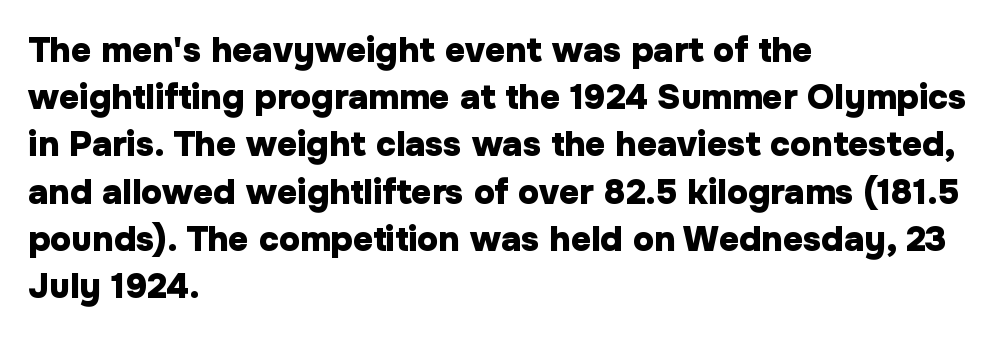
{"serif": "no", "italic": "no", "bold": "yes", "weight": "heavy", "width": "normal", "stroke_contrast": "low", "x_height": "medium", "monospaced": "no", "underline": "no", "align": "left", "line_spacing": "normal", "line_spacing_ratio": 1.35, "letter_spacing": "normal", "letter_spacing_em": 0.0, "glyph_px": 35}
